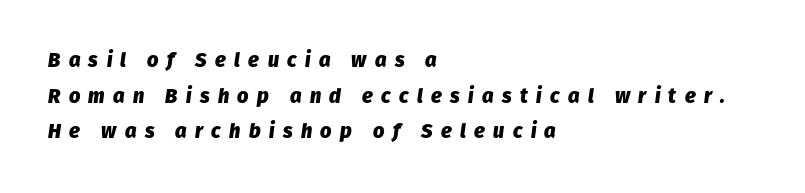
Q: Is the text bold? A: Yes.
Q: Is the text italic (slanted)? A: Yes, it leans right by about 8 degrees.
Q: Is the text underlined? A: No.
Q: How is the paragraph aligned? A: Left-aligned.
Q: Is the spacing between letters normal or unusually wide? A: Unusually wide.
